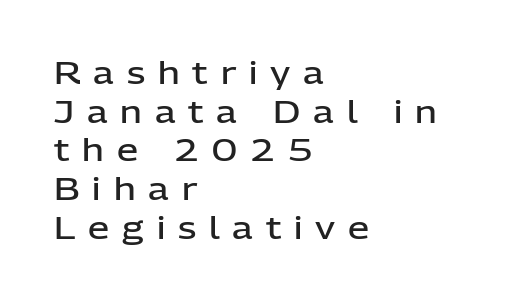
The glyphs in this specimen are sans serif. The line texture is sparse and dotted thanks to wide tracking. Caption: multi-line text, flush left, ragged right. A typesetter would call this proportional, since set widths differ per character.
